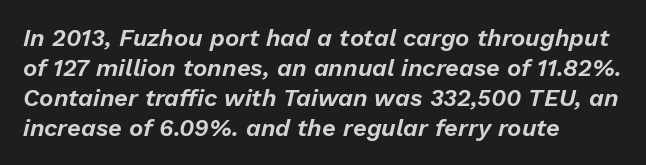
The lines in this sample share a left origin and differ only in where they stop. A clean baseline with only descenders dipping below it. The block of text has a typical density, with ordinary space between rows. The font's italic variant was chosen for this text.
